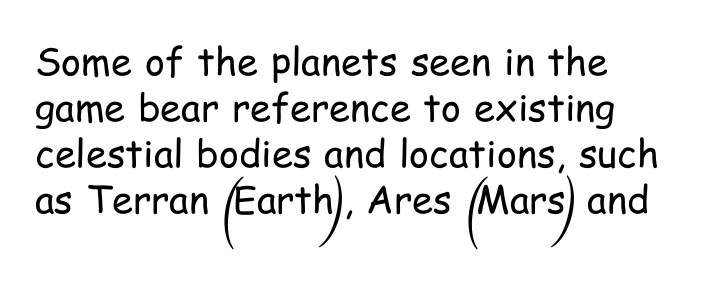
In CSS terms this would be text-align: left. Honestly, the letter spacing is just normal — you wouldn't notice it. A quiet, ordinary-to-light weight characterises the typeface. No feet cap the strokes, marking this as sans-serif type. A bare baseline throughout the passage. These lines are rendered in a variable-pitch font.
